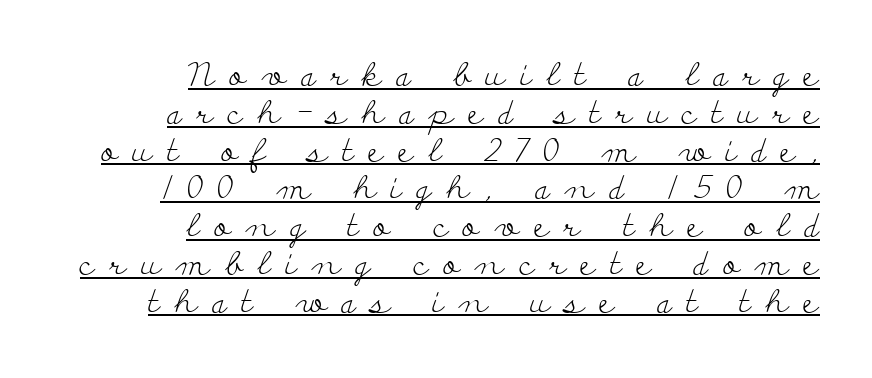
Q: Is the text bold? A: No.
Q: Is the text italic (slanted)? A: Yes.
Q: Is the typeface a serif or a sans-serif typeface? A: Serif.
Q: Is the text underlined? A: Yes.
Q: How is the paragraph aligned? A: Right-aligned.
Q: Is the spacing between letters normal or unusually wide? A: Unusually wide.
Q: Width (condensed, normal, or wide)? A: Wide.
Q: Stroke contrast? A: Low.
Q: x-height? A: Small.
Q: Monospaced? A: No.
